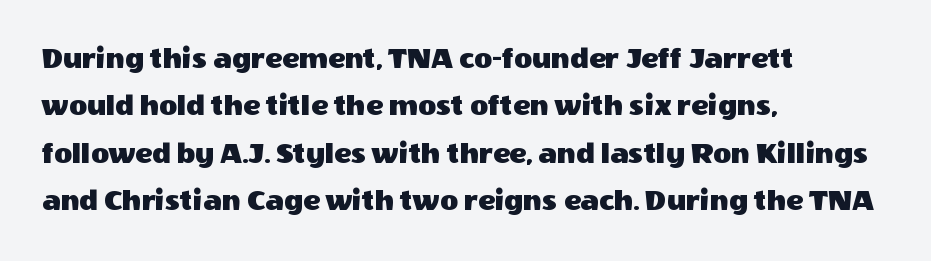
Lines of text with bare space underneath. The lines in this sample share a left origin and differ only in where they stop. The letters stand straight up with perfectly vertical stems. Does the type have serifs? No, each stem ends abruptly. Rows of type keep a routine distance in the vertical direction.
